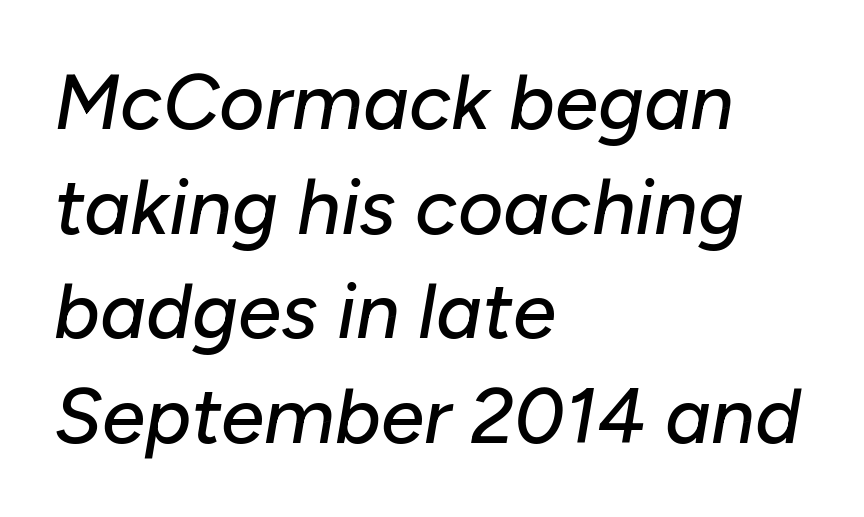
Q: Is the text italic (slanted)? A: Yes, it leans right by about 10 degrees.
Q: Is the text underlined? A: No.
Q: How is the paragraph aligned? A: Left-aligned.
Q: Is the spacing between letters normal or unusually wide? A: Normal.
Q: Is the spacing between lines tight, normal or loose? A: Normal.
Q: Width (condensed, normal, or wide)? A: Normal.
Q: Stroke contrast? A: Low.
Q: x-height? A: Medium.
Q: Monospaced? A: No.
